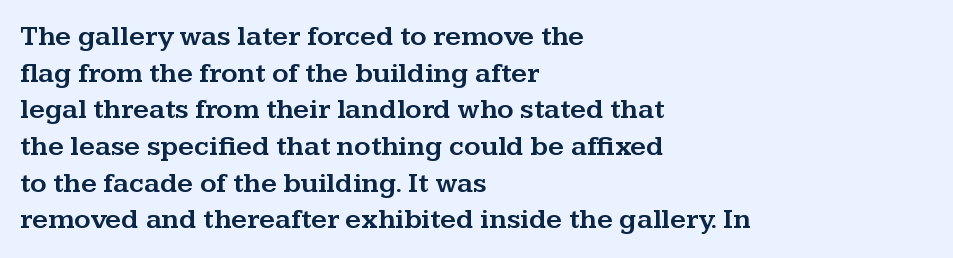
The image shows 28 px wide serif type, upright; set left-aligned, normal line spacing (1.31x), normal letter spacing, not underlined; medium stroke contrast and a medium x-height.
